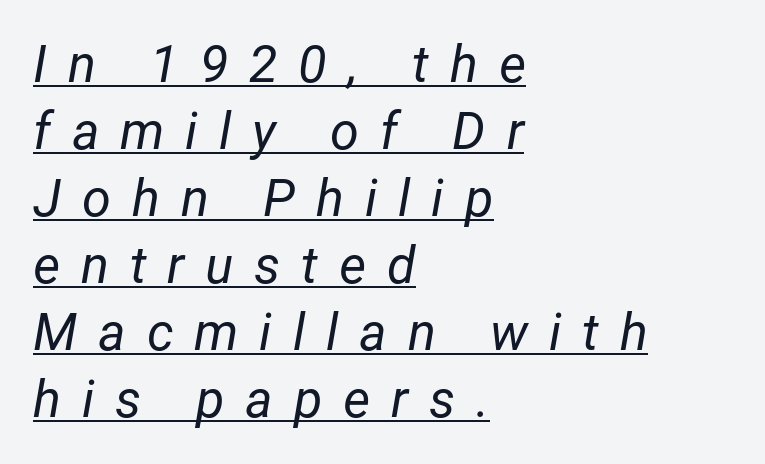
Does the leading feel generous? No, just average. The passage shown has open, widely tracked lettering throughout. Designer's note — italics engaged. The font sits on the lighter half of the weight spectrum, regular included.
